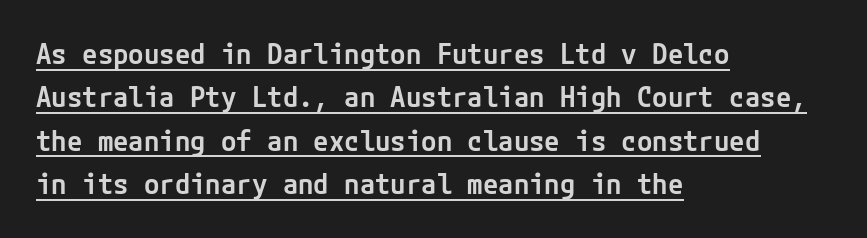
The image shows 28 px semibold sans-serif type, upright; set left-aligned, normal line spacing (1.55x), normal letter spacing, underlined; low stroke contrast and a medium x-height.
